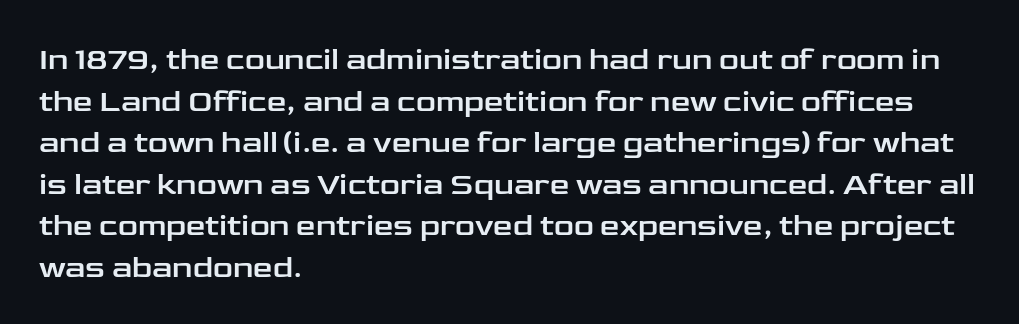
{"serif": "no", "italic": "no", "width": "wide", "stroke_contrast": "low", "x_height": "medium", "monospaced": "no", "underline": "no", "align": "left", "line_spacing": "normal", "line_spacing_ratio": 1.34, "letter_spacing": "normal", "letter_spacing_em": 0.0, "glyph_px": 31}
